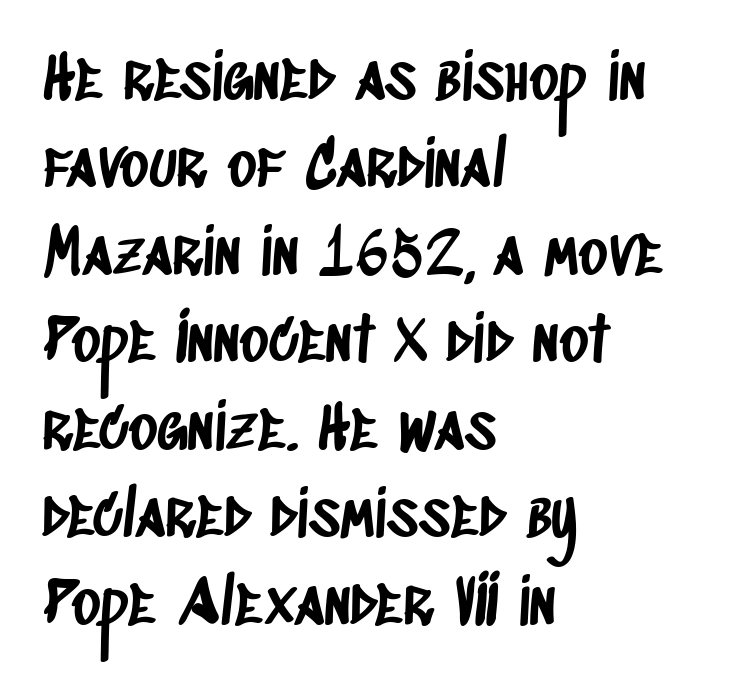
Beneath every word, the page is bare. The leading is moderate, giving the passage an even texture. The font family rendered here belongs to the sans-serif group. If you drew a ruler down the left edge, every line would touch it.
